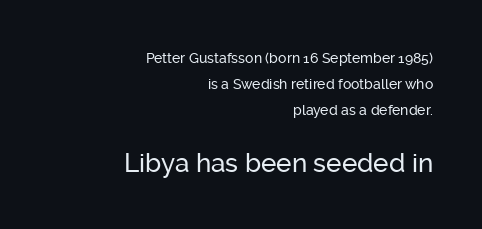
Q: Is the text italic (slanted)? A: No, it is upright.
Q: Is the text underlined? A: No.
Q: How is the paragraph aligned? A: Right-aligned.
Q: Is the spacing between letters normal or unusually wide? A: Normal.
Q: Which block of text is set in a larger size, the first (top) or the second (bottom)? A: The second (bottom) one.
